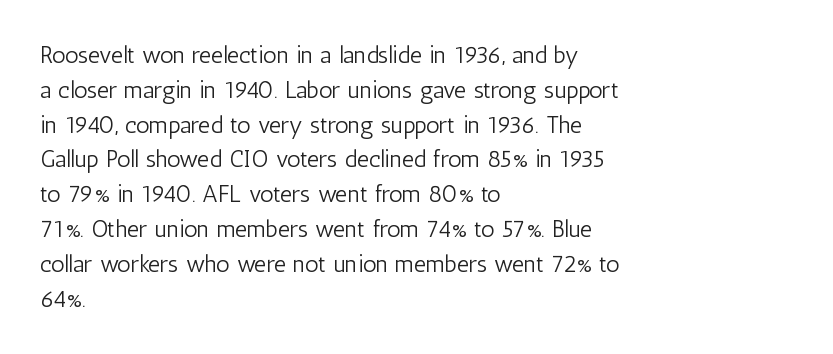
Summary of weight: not heavy and not bold. The passage shown stacks its lines at a standard gap. Upright lettering throughout. Tracking value appears to be zero — textbook default spacing.
